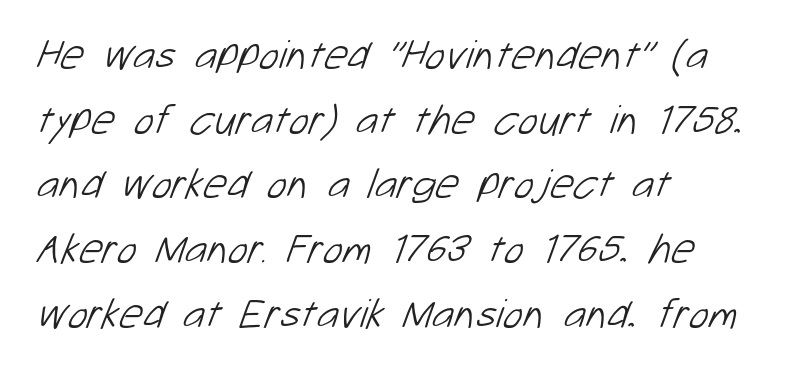
The image shows 42 px light sans-serif type; set left-aligned, normal line spacing (1.54x), normal letter spacing, not underlined; low stroke contrast and a medium x-height.
